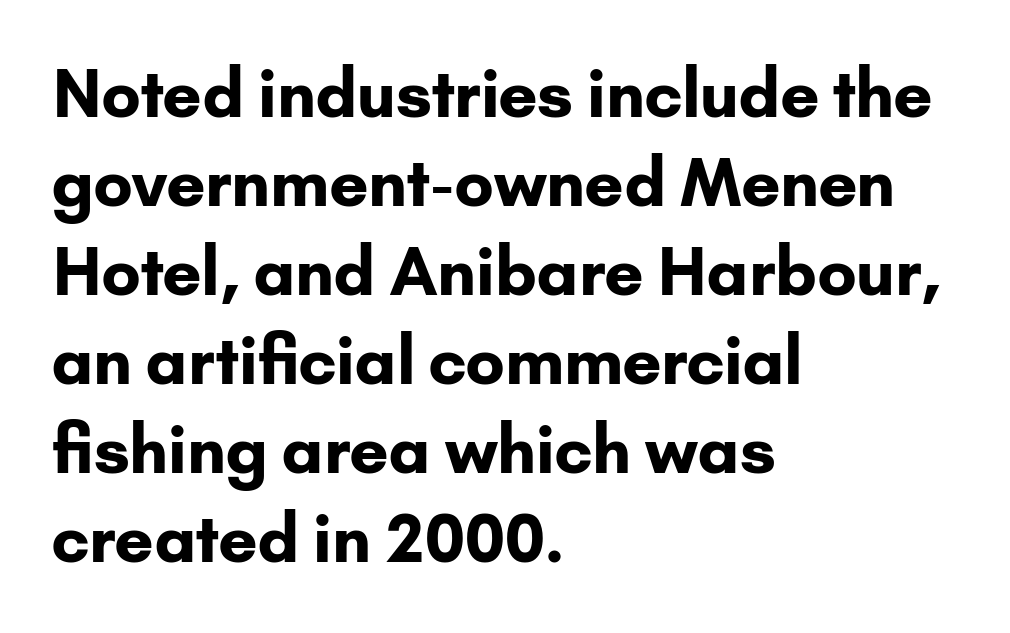
A typesetter would label this face a sans. Words appear dense and cohesive because spacing is normal. The passage shown stacks its lines at a standard gap. Proportional: the letters do not fall into vertical columns. Nope, not italic — everything's standing straight. Reading down the block, your eye returns to a fixed left position each line.
